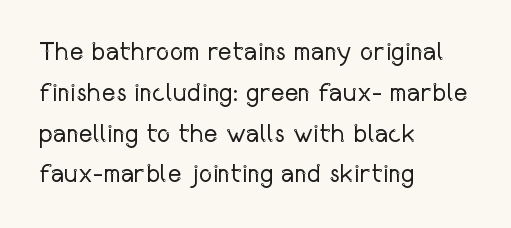
The image shows 26 px text type, upright; set left-aligned, normal line spacing (1.57x), normal letter spacing, not underlined.
